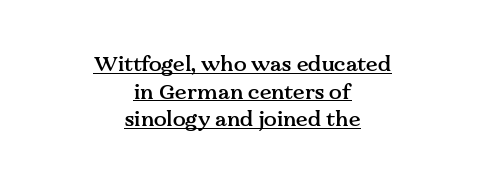
Honestly, the letter spacing is just normal — you wouldn't notice it. The vertical gap from one line to the next is medium. Rendered with straight, roman letterforms. Compared with an ordinary text face, these strokes are moderately heavier — a semibold.
